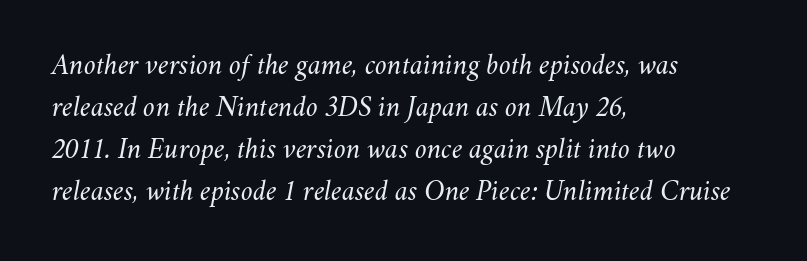
The image shows 29 px regular-weight type, italic (leaning right); set left-aligned, normal line spacing (1.45x), normal letter spacing, not underlined; medium stroke contrast and a small x-height.
